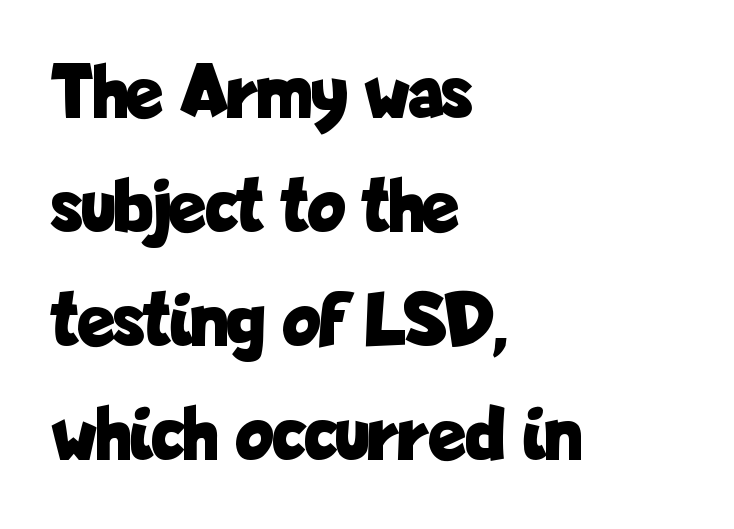
How would I describe the line gaps? Plain and ordinary. The ragged edge is on the right, which tells us the setting is flush left. Glyph-to-glyph distance matches everyday printed text. Examine the stroke ends and you'll find no serifs. Is there any slant? The stems are plumb. Note the varied advance widths — an 'i' is clearly narrower than an 'm'.
